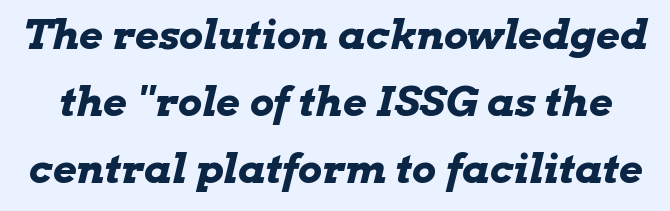
Q: Is the text bold? A: Yes.
Q: Is the text italic (slanted)? A: Yes, it leans right by about 13 degrees.
Q: Is the text underlined? A: No.
Q: Is the spacing between letters normal or unusually wide? A: Normal.
Q: Is the spacing between lines tight, normal or loose? A: Normal.
Q: Width (condensed, normal, or wide)? A: Wide.
Q: Stroke contrast? A: Low.
Q: x-height? A: Medium.
Q: Monospaced? A: No.
